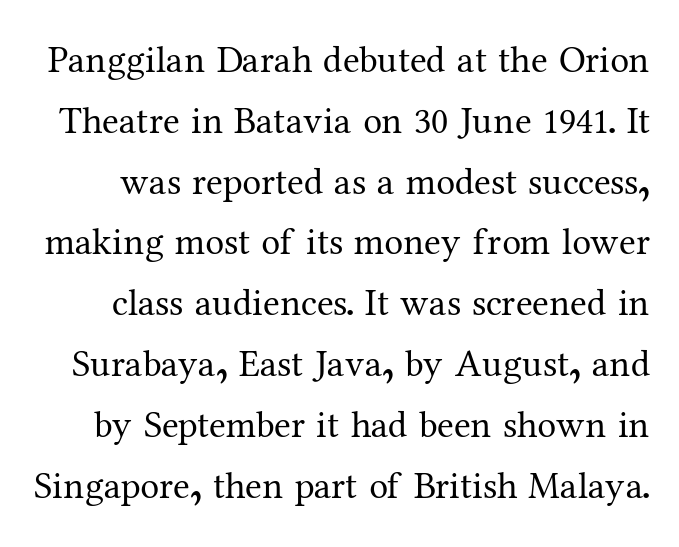
{"serif": "yes", "italic": "no", "bold": "no", "weight": "regular", "width": "normal", "stroke_contrast": "medium", "x_height": "medium", "monospaced": "no", "underline": "no", "line_spacing": "normal", "line_spacing_ratio": 1.6, "letter_spacing": "normal", "letter_spacing_em": 0.0, "glyph_px": 38}
